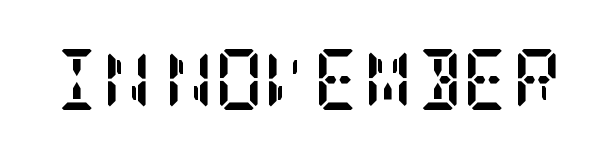
Every character sits straight up, as roman type does. The gaps between neighbouring characters are ordinary and unremarkable. Is this a sans? No — the strokes have serifs. The string is rendered with underlining switched off. These lines carry a lot of weight — the face is fully bold.
